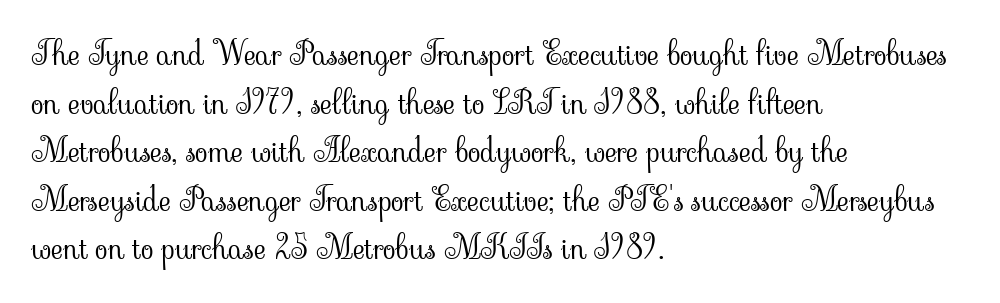
The image shows 33 px light serif type, upright; set left-aligned, normal line spacing (1.47x), normal letter spacing, not underlined; low stroke contrast and a small x-height.
